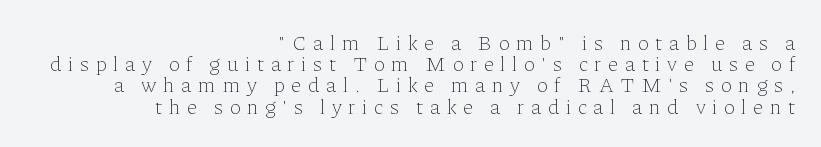
The image shows 21 px text type, upright; set right-aligned, tight line spacing (1.01x), unusually wide letter spacing (+0.32 em), not underlined.
